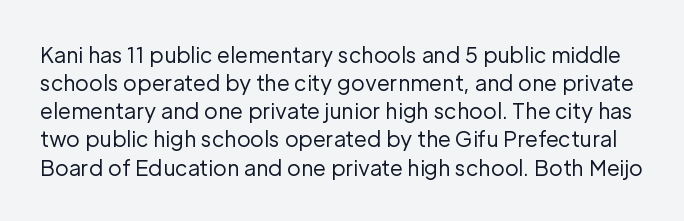
Plain, unruled lines of type. Caption: standard tracking, unaltered. The lettering stays uniformly vertical, giving the passage a roman look. The characters are drawn with everyday or finer stroke widths. Reading down the column, the eye jumps a familiar distance to each next line.
